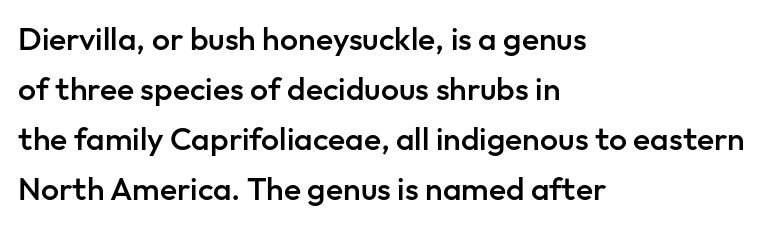
{"serif": "no", "italic": "no", "bold": "semi", "weight": "semibold", "width": "normal", "stroke_contrast": "low", "x_height": "medium", "monospaced": "no", "underline": "no", "align": "left", "line_spacing": "normal", "line_spacing_ratio": 1.56, "letter_spacing": "normal", "letter_spacing_em": 0.0, "glyph_px": 32}
